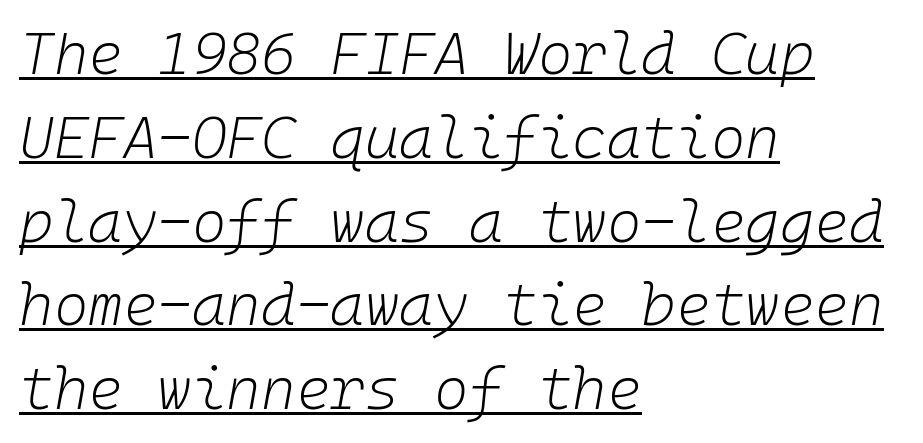
Q: Is the text bold? A: No.
Q: Is the text italic (slanted)? A: Yes, it leans right by about 10 degrees.
Q: Is the text underlined? A: Yes.
Q: How is the paragraph aligned? A: Left-aligned.
Q: Is the spacing between letters normal or unusually wide? A: Normal.
Q: Is the spacing between lines tight, normal or loose? A: Normal.
Q: Width (condensed, normal, or wide)? A: Normal.
Q: Stroke contrast? A: Low.
Q: x-height? A: Medium.
